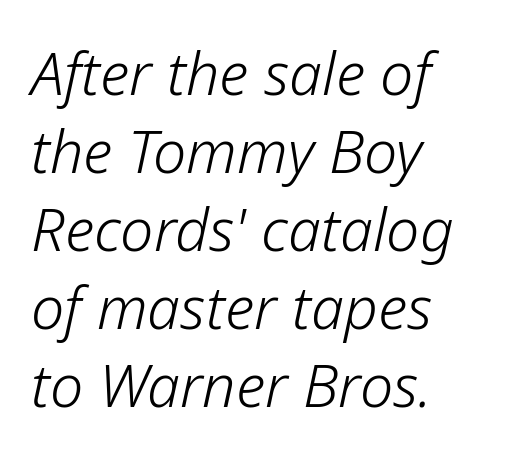
{"italic": "yes", "lean": "right", "slant_degrees": 12, "bold": "no", "weight": "light", "width": "normal", "stroke_contrast": "low", "x_height": "medium", "monospaced": "no", "underline": "no", "align": "left", "line_spacing": "normal", "line_spacing_ratio": 1.32, "letter_spacing": "normal", "letter_spacing_em": 0.0, "glyph_px": 59}
